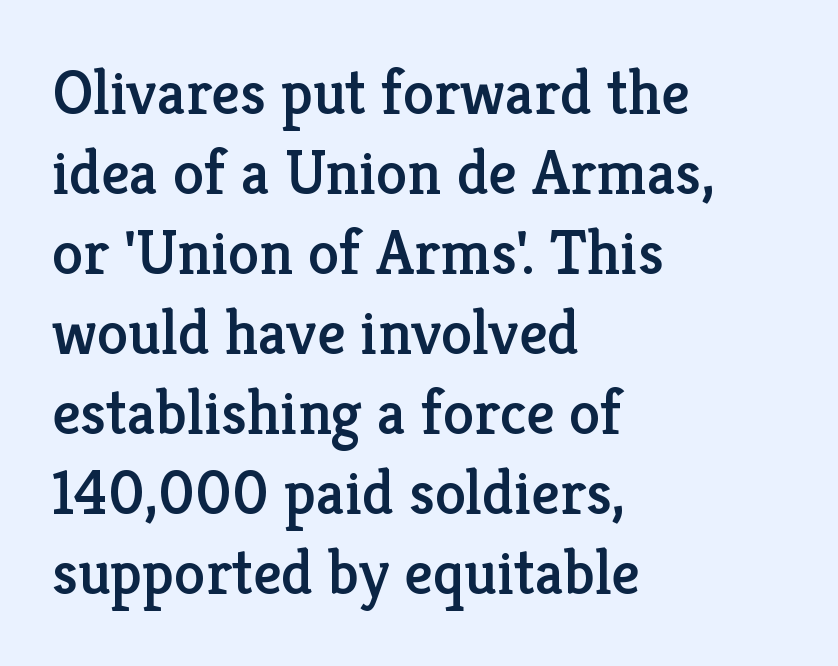
The lines in this sample share a left origin and differ only in where they stop. If you drew a line through each stem, it would be perfectly vertical. The space directly below the letters is spotless. Regarding serifs, this sample has them.
